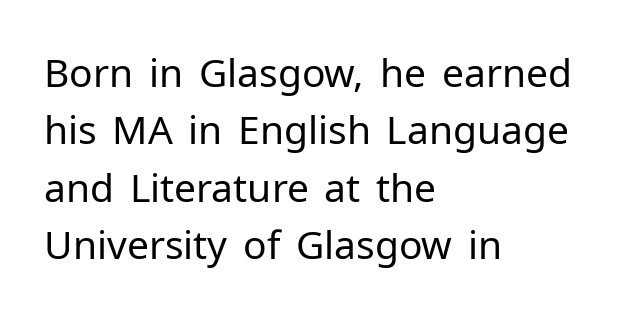
Q: Is the text bold? A: No.
Q: Is the text italic (slanted)? A: No, it is upright.
Q: Is the typeface a serif or a sans-serif typeface? A: Sans-serif.
Q: Is the text underlined? A: No.
Q: How is the paragraph aligned? A: Left-aligned.
Q: Is the spacing between letters normal or unusually wide? A: Normal.
Q: Is the spacing between lines tight, normal or loose? A: Normal.
Q: Width (condensed, normal, or wide)? A: Normal.
Q: Stroke contrast? A: Low.
Q: x-height? A: Medium.
Q: Monospaced? A: No.
